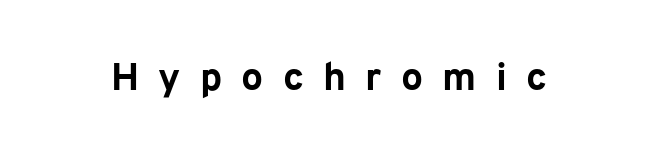
The image shows 39 px bold sans-serif type, upright; set unusually wide letter spacing (+0.49 em), not underlined; low stroke contrast and a medium x-height.
